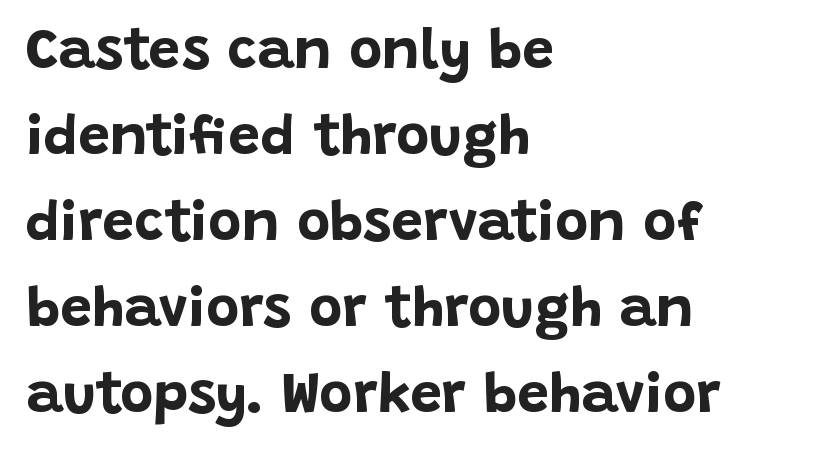
The image shows 57 px bold sans-serif type, upright; set left-aligned, normal line spacing (1.51x), normal letter spacing, not underlined; low stroke contrast and a large x-height.
